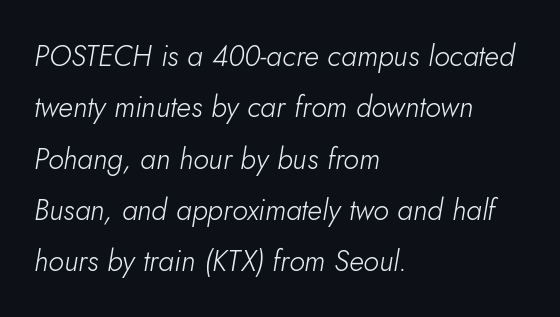
{"italic": "yes", "lean": "right", "slant_degrees": 10, "bold": "no", "weight": "light", "width": "normal", "stroke_contrast": "low", "x_height": "small", "monospaced": "no", "underline": "no", "align": "left", "line_spacing_ratio": 1.77, "letter_spacing": "normal", "letter_spacing_em": 0.0, "glyph_px": 29}
